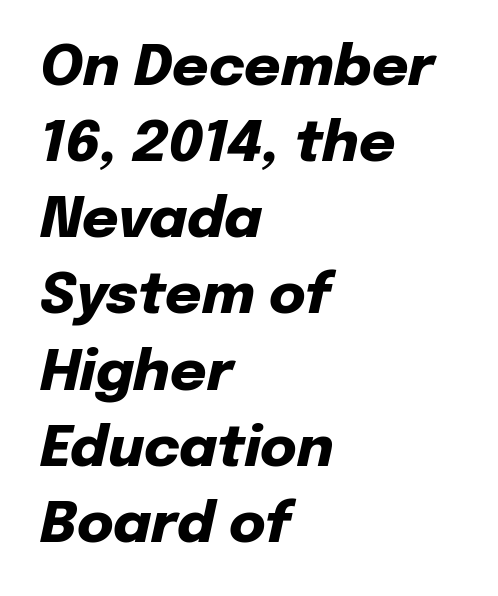
Q: Is the text bold? A: Yes.
Q: Is the text italic (slanted)? A: Yes, it leans right by about 12 degrees.
Q: Is the text underlined? A: No.
Q: How is the paragraph aligned? A: Left-aligned.
Q: Is the spacing between letters normal or unusually wide? A: Normal.
Q: Is the spacing between lines tight, normal or loose? A: Normal.
Q: Width (condensed, normal, or wide)? A: Normal.
Q: Stroke contrast? A: Low.
Q: x-height? A: Medium.
Q: Monospaced? A: No.
